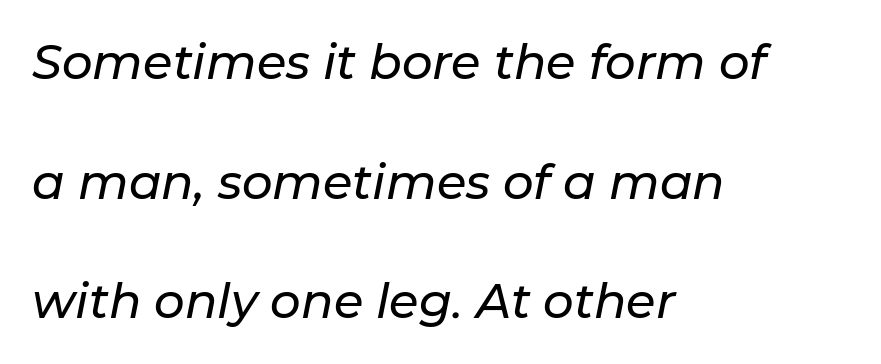
The image shows 48 px text type, italic (leaning right); set left-aligned, loose line spacing (2.49x), normal letter spacing, not underlined; low stroke contrast and a medium x-height.
